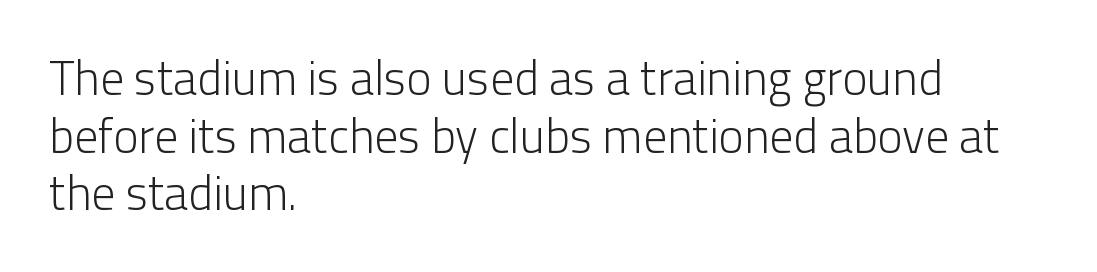
Q: Is the text bold? A: No.
Q: Is the text italic (slanted)? A: No, it is upright.
Q: Is the typeface a serif or a sans-serif typeface? A: Sans-serif.
Q: Is the text underlined? A: No.
Q: How is the paragraph aligned? A: Left-aligned.
Q: Is the spacing between letters normal or unusually wide? A: Normal.
Q: Width (condensed, normal, or wide)? A: Normal.
Q: Stroke contrast? A: Low.
Q: x-height? A: Medium.
Q: Monospaced? A: No.
